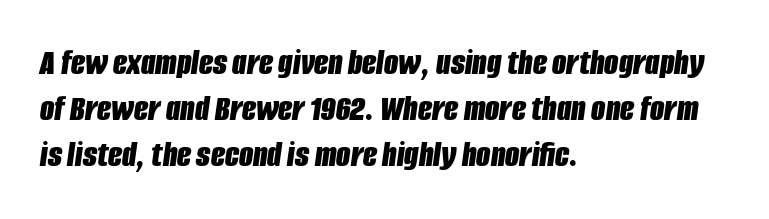
Emphasis-style slanted type is in use. Its strokes are broad and dark, the hallmark of bold type. This block has exactly the height ordinary leading produces. Between one letter and the next there's only the usual sliver of space.
